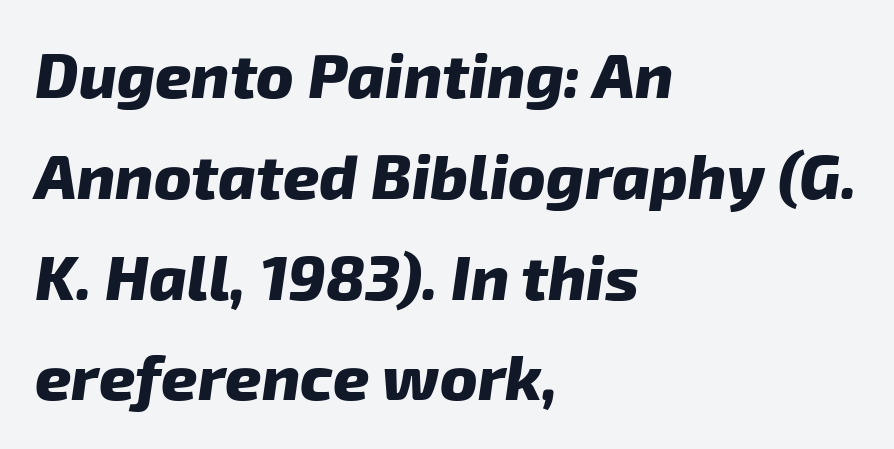
The type is set solid horizontally, with unmodified tracking. The glyphs look as if they've been sheared to an angle. The space beneath each line is pristine and unruled. A student would call this left alignment; a typographer would say flush left, rag right.
